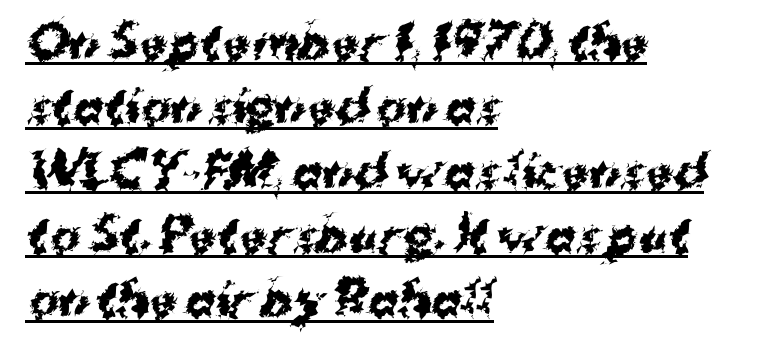
The image shows 45 px bold sans-serif type; set left-aligned, normal line spacing (1.43x), normal letter spacing, underlined; medium stroke contrast and a medium x-height.
